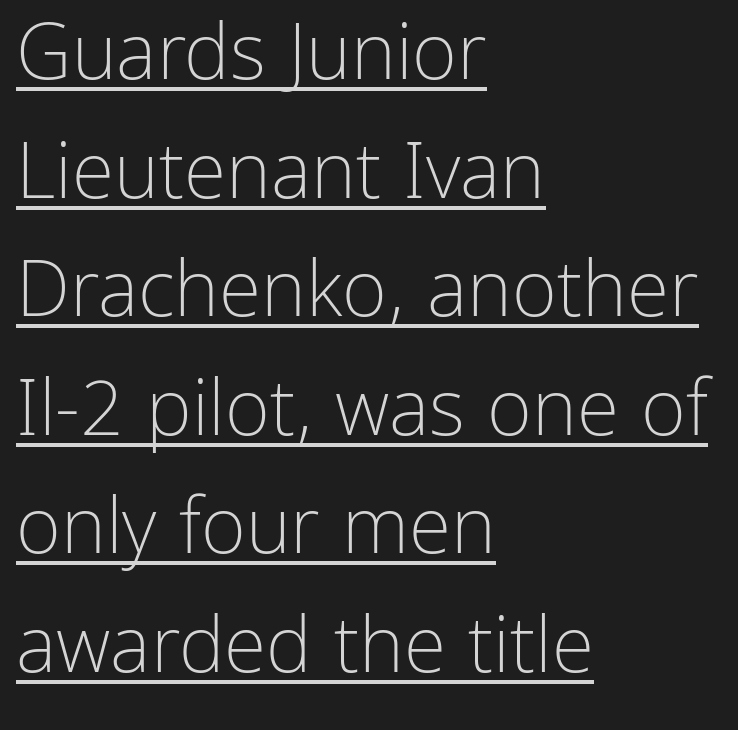
Q: Is the text bold? A: No.
Q: Is the text italic (slanted)? A: No, it is upright.
Q: Is the typeface a serif or a sans-serif typeface? A: Sans-serif.
Q: Is the text underlined? A: Yes.
Q: How is the paragraph aligned? A: Left-aligned.
Q: Is the spacing between letters normal or unusually wide? A: Normal.
Q: Is the spacing between lines tight, normal or loose? A: Normal.
Q: Width (condensed, normal, or wide)? A: Normal.
Q: Stroke contrast? A: Low.
Q: x-height? A: Medium.
Q: Monospaced? A: No.
